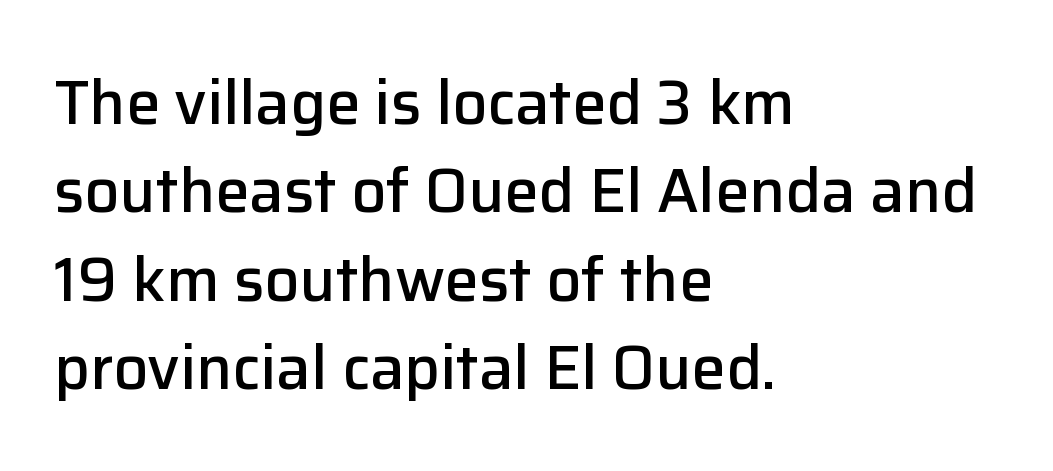
You could not count columns in this text — the font is proportionally spaced. The typeface chosen for these lines omits serifs. A somewhat darkened texture: the type is semibold rather than bold. The lines sit at an ordinary, default distance from one another.
